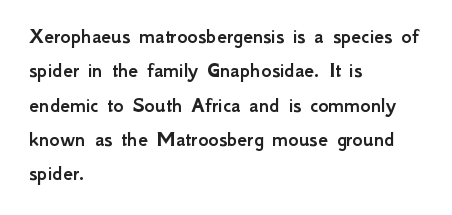
Teacher's note: observe the even left margin — that is flush-left alignment. The passage shown has conventional tracking throughout. It's the straight-up-and-down kind of type. The block of text has a typical density, with ordinary space between rows. The area under the type is left untouched.
